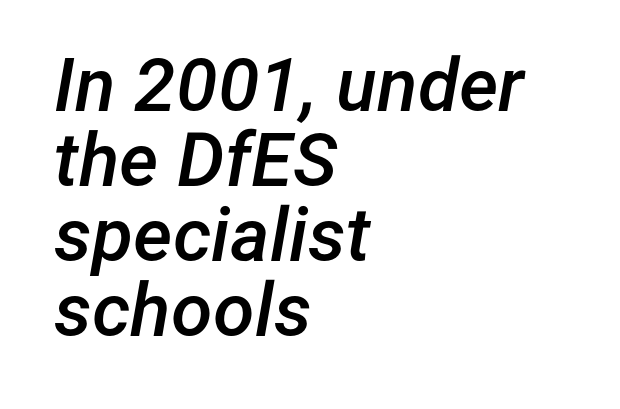
Q: Is the text bold? A: Semi-bold.
Q: Is the text italic (slanted)? A: Yes, it leans right by about 12 degrees.
Q: Is the text underlined? A: No.
Q: How is the paragraph aligned? A: Left-aligned.
Q: Is the spacing between letters normal or unusually wide? A: Normal.
Q: Is the spacing between lines tight, normal or loose? A: Tight.
Q: Width (condensed, normal, or wide)? A: Normal.
Q: Stroke contrast? A: Low.
Q: x-height? A: Medium.
Q: Monospaced? A: No.
